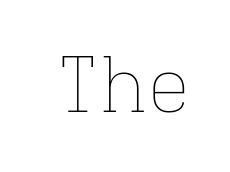
Q: Is the text bold? A: No.
Q: Is the text italic (slanted)? A: No, it is upright.
Q: Is the text underlined? A: No.
Q: Is the spacing between letters normal or unusually wide? A: Normal.
Q: Width (condensed, normal, or wide)? A: Normal.
Q: Stroke contrast? A: Low.
Q: x-height? A: Medium.
Q: Monospaced? A: Yes.
